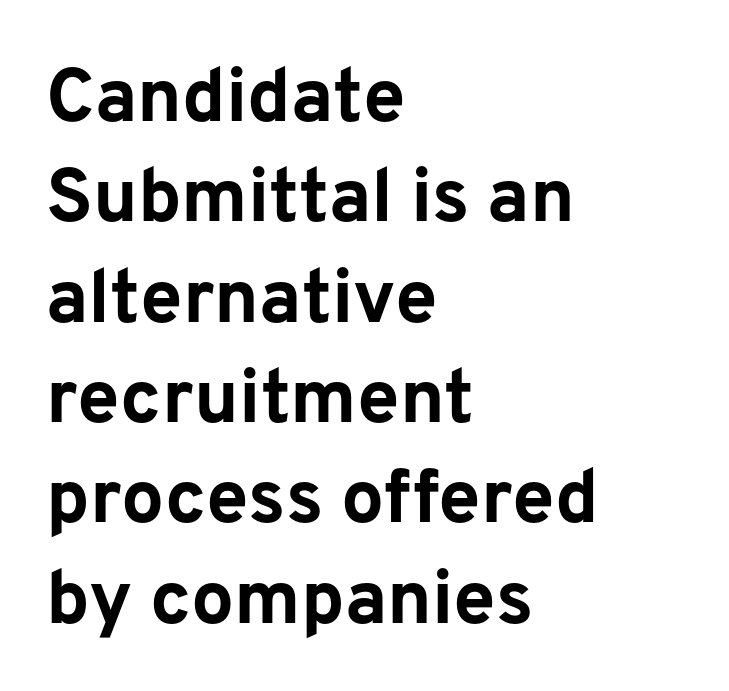
Italic? Not at all — the glyphs are vertical. Decoration check: the copy has no underline. Alignment: flush left. No feet cap the strokes, marking this as sans-serif type.
